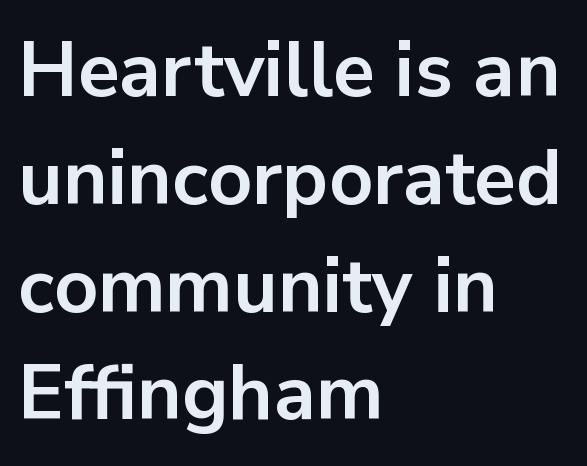
A typesetter would call this proportional, since set widths differ per character. Grotesque or geometric, the face here clearly has no serifs. The characters look thick and weighty, a clear bold. The rag falls on the right side of this text block. Upright lettering throughout.
